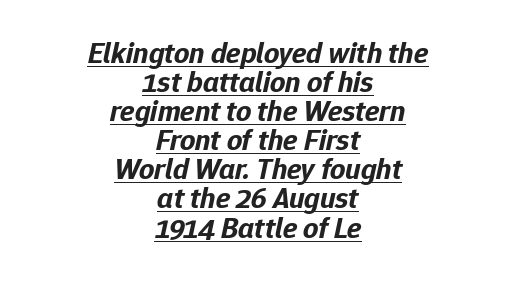
Q: Is the text bold? A: Yes.
Q: Is the text italic (slanted)? A: Yes, it leans right by about 12 degrees.
Q: Is the text underlined? A: Yes.
Q: How is the paragraph aligned? A: Centered.
Q: Is the spacing between letters normal or unusually wide? A: Normal.
Q: Is the spacing between lines tight, normal or loose? A: Tight.
Q: Width (condensed, normal, or wide)? A: Normal.
Q: Stroke contrast? A: Low.
Q: x-height? A: Medium.
Q: Monospaced? A: No.
